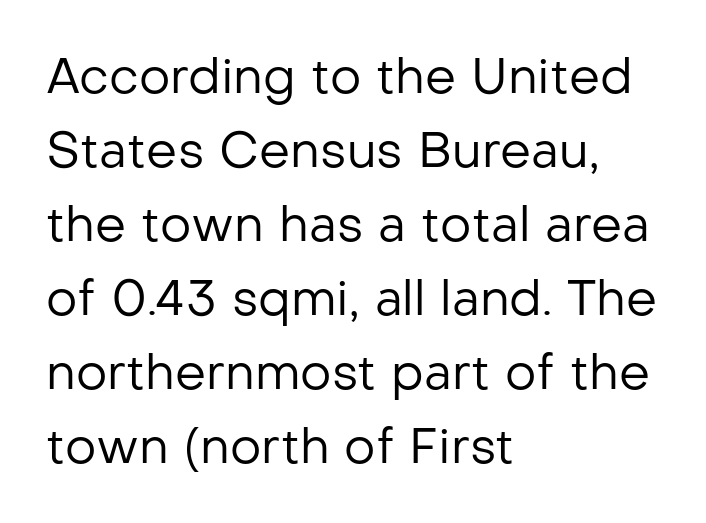
{"serif": "no", "italic": "no", "bold": "no", "weight": "regular", "width": "normal", "stroke_contrast": "low", "x_height": "medium", "monospaced": "no", "underline": "no", "align": "left", "line_spacing": "normal", "line_spacing_ratio": 1.51, "letter_spacing": "normal", "letter_spacing_em": 0.0, "glyph_px": 49}
